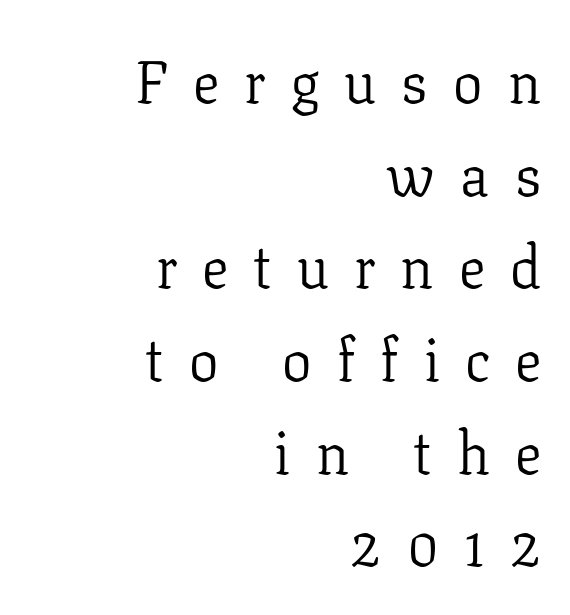
The image shows 59 px light serif type, upright; set right-aligned, normal line spacing (1.57x), unusually wide letter spacing (+0.43 em), not underlined; low stroke contrast and a medium x-height.
